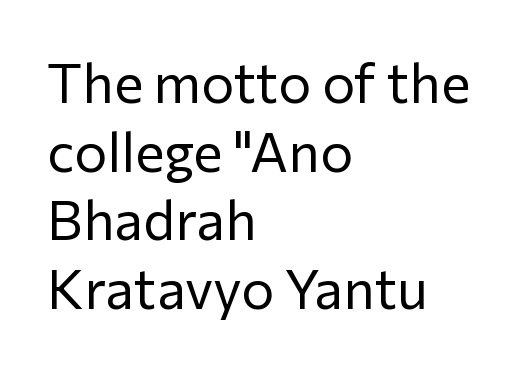
The image shows 55 px regular-weight sans-serif type, upright; set left-aligned, normal line spacing (1.25x), normal letter spacing, not underlined; low stroke contrast and a medium x-height.
